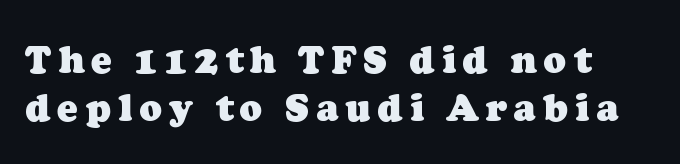
{"serif": "yes", "bold": "yes", "weight": "heavy", "width": "normal", "stroke_contrast": "low", "x_height": "medium", "monospaced": "no", "underline": "no", "align": "left", "line_spacing": "normal", "line_spacing_ratio": 1.27, "glyph_px": 38}
